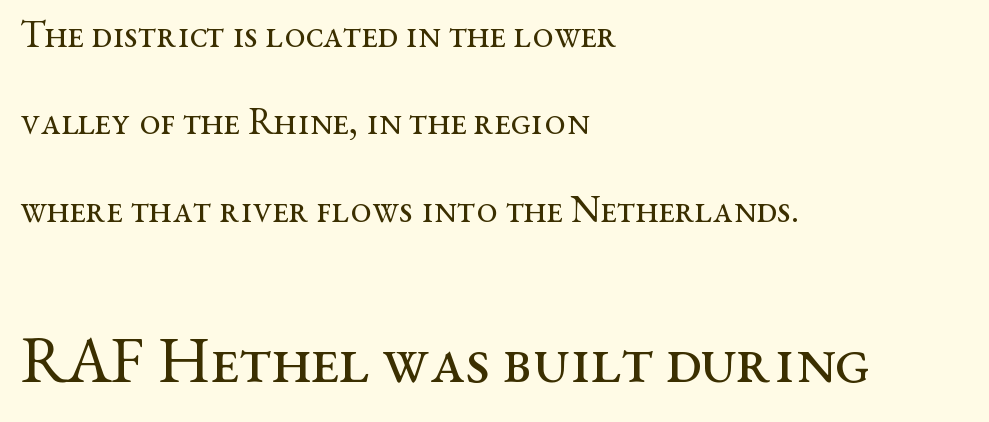
{"serif": "yes", "italic": "no", "bold": "no", "weight": "regular", "width": "wide", "stroke_contrast": "medium", "x_height": "medium", "monospaced": "no", "underline": "no", "align": "left", "line_spacing": "loose", "line_spacing_ratio": 2.3, "letter_spacing": "normal", "letter_spacing_em": 0.0, "larger_block": "second", "size_ratio": 1.74, "glyph_px": 66}
